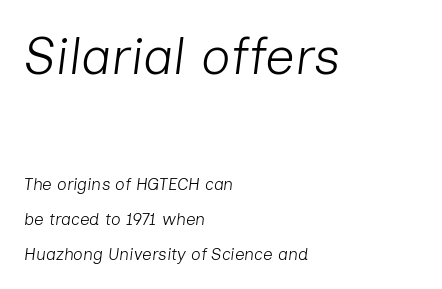
The image shows 52 px light type, italic (leaning right); set left-aligned, loose line spacing (2.06x), normal letter spacing, not underlined; the first (top) block is 3.06x larger; low stroke contrast and a medium x-height.
